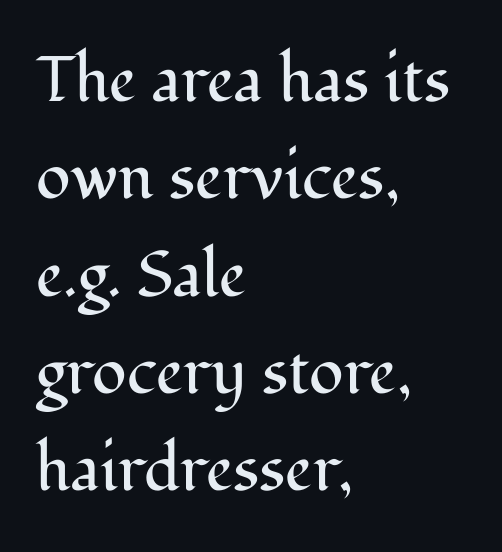
Q: Is the text bold? A: No.
Q: Is the text italic (slanted)? A: No, it is upright.
Q: Is the typeface a serif or a sans-serif typeface? A: Serif.
Q: Is the text underlined? A: No.
Q: How is the paragraph aligned? A: Left-aligned.
Q: Is the spacing between letters normal or unusually wide? A: Normal.
Q: Is the spacing between lines tight, normal or loose? A: Normal.
Q: Width (condensed, normal, or wide)? A: Normal.
Q: Stroke contrast? A: Medium.
Q: x-height? A: Medium.
Q: Monospaced? A: No.
